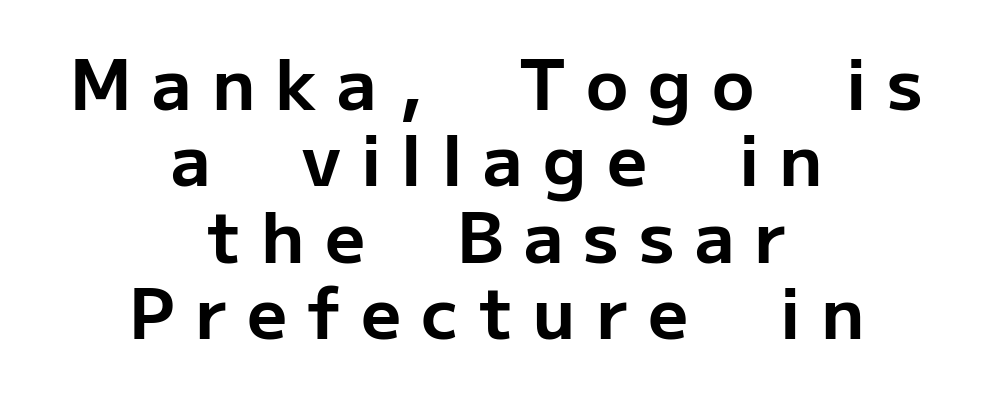
The image shows 70 px bold sans-serif type, upright; set centered, tight line spacing (1.09x), unusually wide letter spacing (+0.29 em), not underlined; low stroke contrast and a medium x-height.
